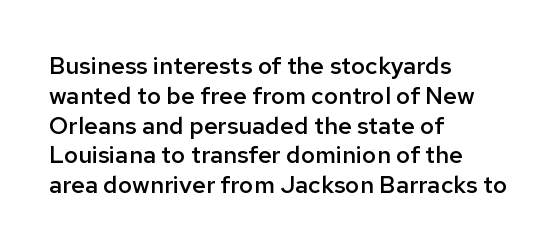
Q: Is the text bold? A: Semi-bold.
Q: Is the text italic (slanted)? A: No, it is upright.
Q: Is the text underlined? A: No.
Q: How is the paragraph aligned? A: Left-aligned.
Q: Is the spacing between letters normal or unusually wide? A: Normal.
